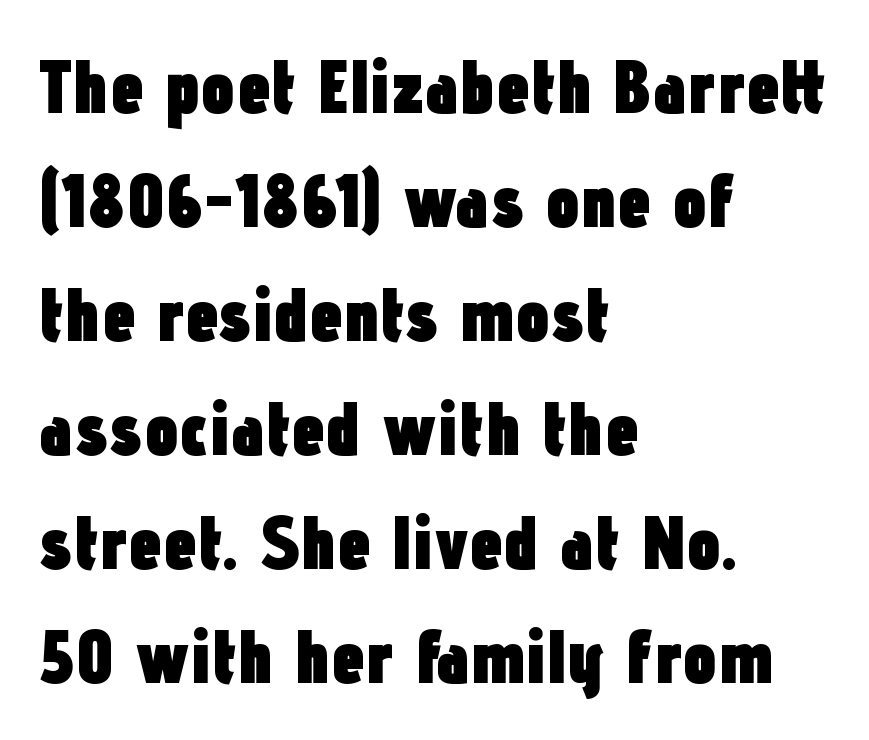
Q: Is the text bold? A: Yes.
Q: Is the text italic (slanted)? A: No, it is upright.
Q: Is the typeface a serif or a sans-serif typeface? A: Sans-serif.
Q: Is the text underlined? A: No.
Q: How is the paragraph aligned? A: Left-aligned.
Q: Is the spacing between letters normal or unusually wide? A: Normal.
Q: Is the spacing between lines tight, normal or loose? A: Normal.
Q: Width (condensed, normal, or wide)? A: Condensed.
Q: Stroke contrast? A: Low.
Q: x-height? A: Medium.
Q: Monospaced? A: No.
